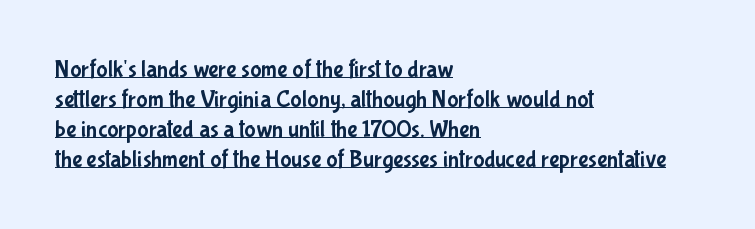
These lines stack with their left ends in a neat column. Unlike italic type, these characters show no tilt at all. Is the letter spacing exaggerated? No — it looks like the ordinary default. Somebody hit Ctrl+U on this one — the words are underlined. How would I describe the line gaps? Plain and ordinary.
